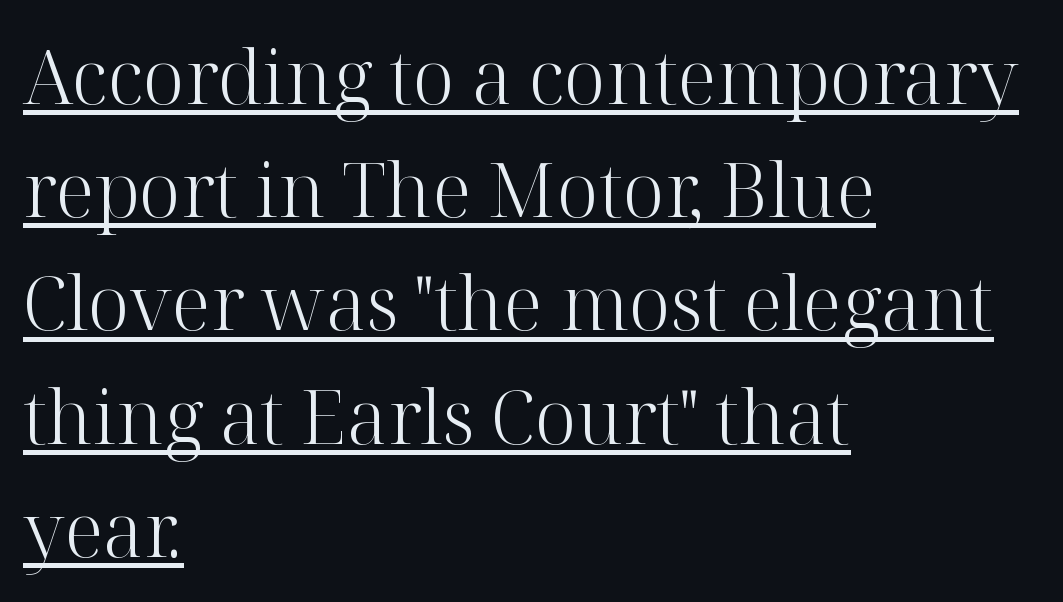
Q: Is the text bold? A: No.
Q: Is the text italic (slanted)? A: No, it is upright.
Q: Is the typeface a serif or a sans-serif typeface? A: Serif.
Q: Is the text underlined? A: Yes.
Q: How is the paragraph aligned? A: Left-aligned.
Q: Is the spacing between letters normal or unusually wide? A: Normal.
Q: Is the spacing between lines tight, normal or loose? A: Normal.
Q: Width (condensed, normal, or wide)? A: Normal.
Q: Stroke contrast? A: High.
Q: x-height? A: Medium.
Q: Monospaced? A: No.
